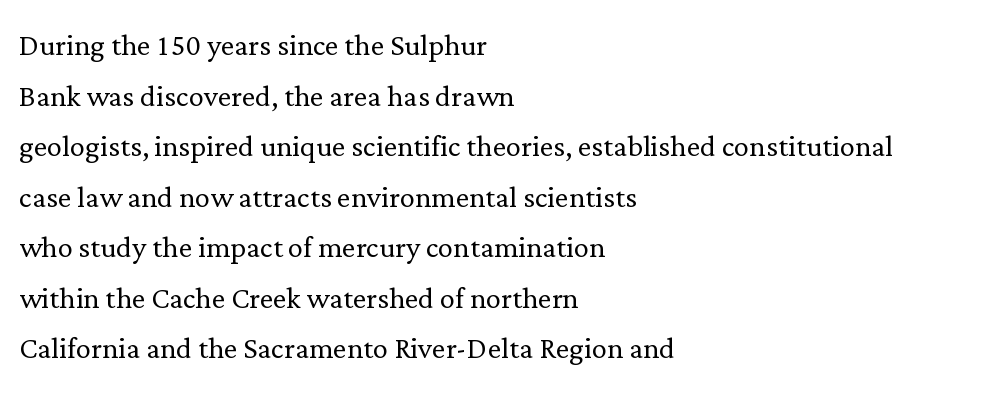
Q: Is the text bold? A: No.
Q: Is the text italic (slanted)? A: No, it is upright.
Q: Is the typeface a serif or a sans-serif typeface? A: Serif.
Q: Is the text underlined? A: No.
Q: How is the paragraph aligned? A: Left-aligned.
Q: Is the spacing between letters normal or unusually wide? A: Normal.
Q: Is the spacing between lines tight, normal or loose? A: Normal.
Q: Width (condensed, normal, or wide)? A: Normal.
Q: Stroke contrast? A: Low.
Q: x-height? A: Medium.
Q: Monospaced? A: No.
